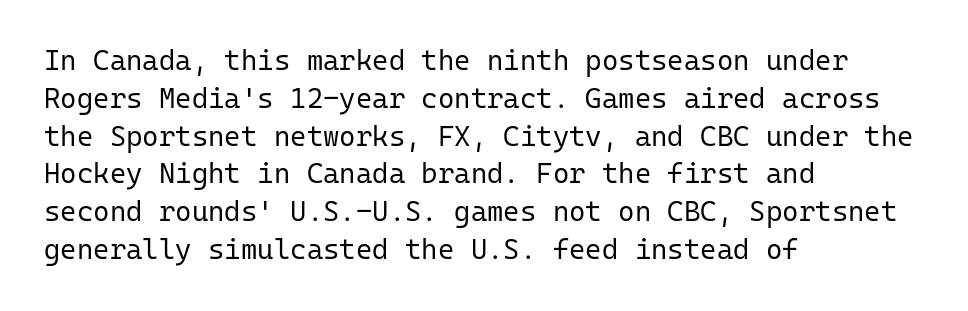
This sample uses plain, unmodified letter spacing. Type style note: lacks serifs. Lines of text with bare space underneath. The axis of the letterforms is exactly vertical.
